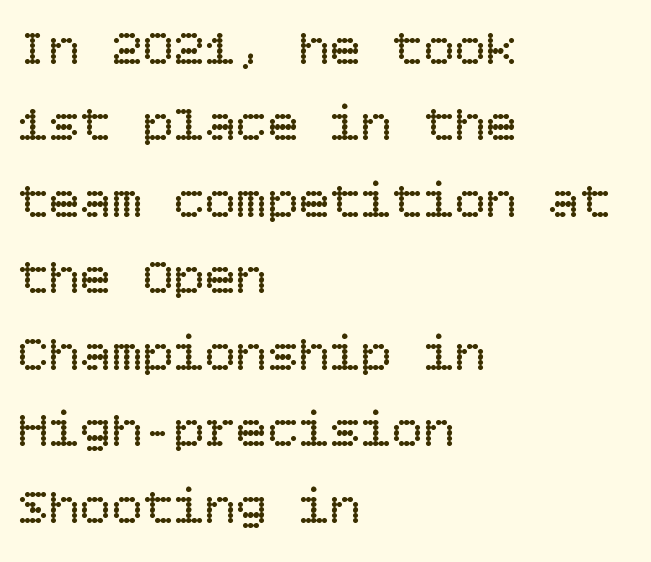
The image shows 52 px regular-weight type, upright; set left-aligned, normal line spacing (1.47x), normal letter spacing, not underlined; low stroke contrast and a large x-height.
